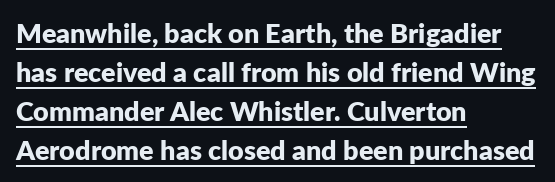
The image shows 27 px bold type, upright; set left-aligned, normal line spacing (1.44x), normal letter spacing, underlined.
